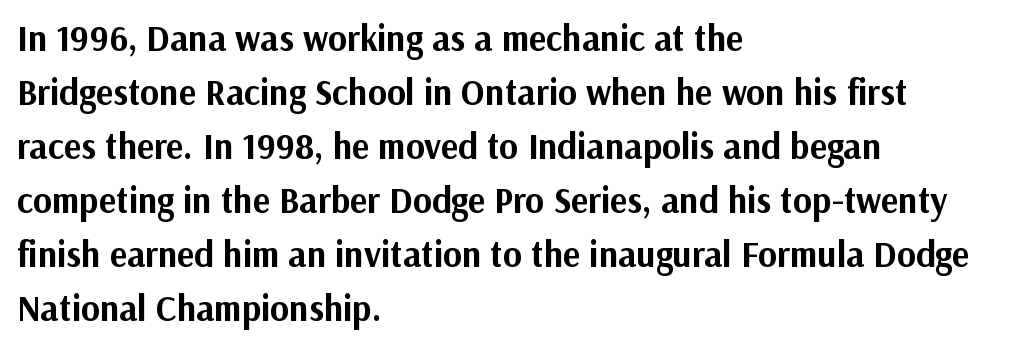
{"serif": "no", "italic": "no", "bold": "yes", "weight": "bold", "width": "normal", "stroke_contrast": "medium", "x_height": "medium", "monospaced": "no", "underline": "no", "align": "left", "line_spacing": "normal", "line_spacing_ratio": 1.5, "letter_spacing": "normal", "letter_spacing_em": 0.0, "glyph_px": 36}
